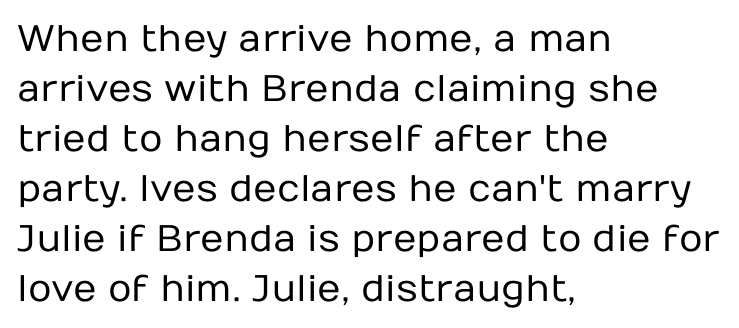
Q: Is the text bold? A: No.
Q: Is the text italic (slanted)? A: No, it is upright.
Q: Is the typeface a serif or a sans-serif typeface? A: Sans-serif.
Q: Is the text underlined? A: No.
Q: How is the paragraph aligned? A: Left-aligned.
Q: Is the spacing between letters normal or unusually wide? A: Normal.
Q: Is the spacing between lines tight, normal or loose? A: Normal.
Q: Width (condensed, normal, or wide)? A: Normal.
Q: Stroke contrast? A: Low.
Q: x-height? A: Medium.
Q: Monospaced? A: No.
